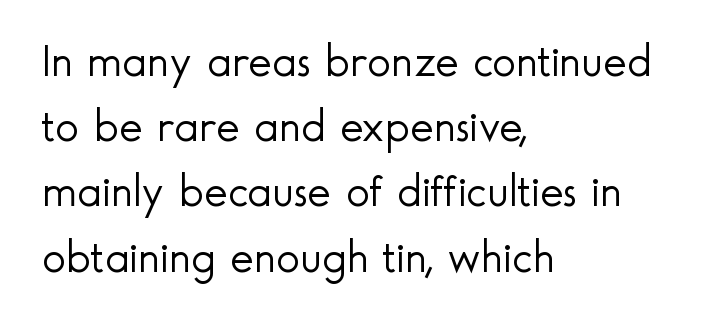
The image shows 45 px light sans-serif type, upright; set left-aligned, normal line spacing (1.45x), normal letter spacing, not underlined; a small x-height.
